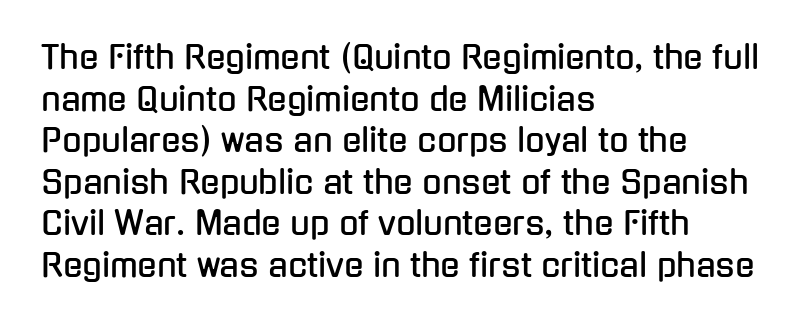
Check the space under the baseline: it is left empty. Nope, no serifs anywhere on these letters. Horizontal alignment here is leftward, the default for most running prose. Tracking value appears to be zero — textbook default spacing.
